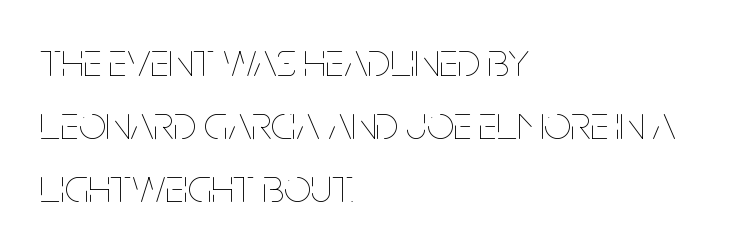
The letters sit at their default tracking, neither squeezed nor spread. It's the straight-up-and-down kind of type. Descenders hang freely into open space. The face looks like a standard text weight, possibly lighter. The face used here is proportionally spaced, like ordinary book or web type.
